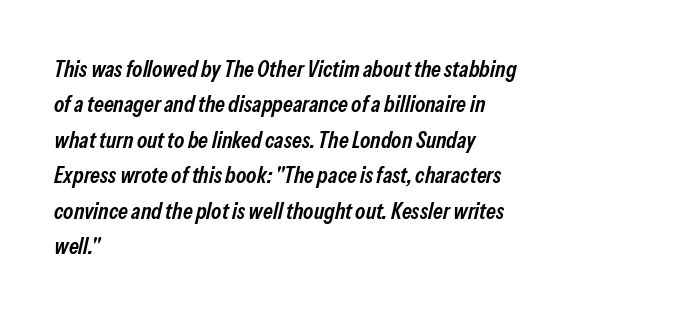
Honestly, the letter spacing is just normal — you wouldn't notice it. Typesetter's note: demi weight, one step under bold. The lines are quadded left. It's the slanting kind of type. Type without underlining. The lines sit at an ordinary, default distance from one another.
